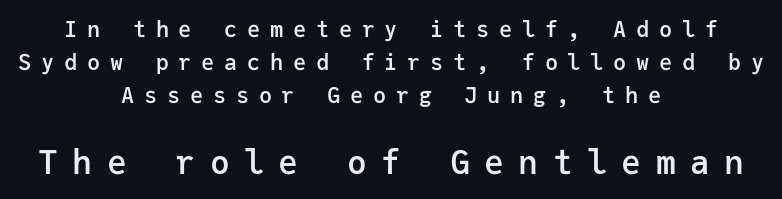
The image shows 33 px semibold sans-serif type, upright, monospaced; set centered, normal line spacing (1.51x), unusually wide letter spacing (+0.44 em), not underlined; the second (bottom) block is 1.5x larger; low stroke contrast and a medium x-height.
